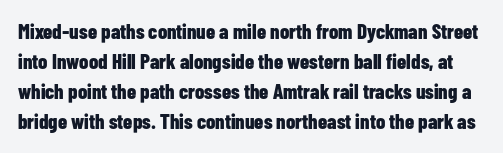
The typography opts for an upright posture over an oblique one. Compared with typical paragraphs, the rows here are spaced about the same. These words are printed bold, with thick strokes throughout. The letters sit at their default tracking, neither squeezed nor spread. Underlining? Definitely not there.
